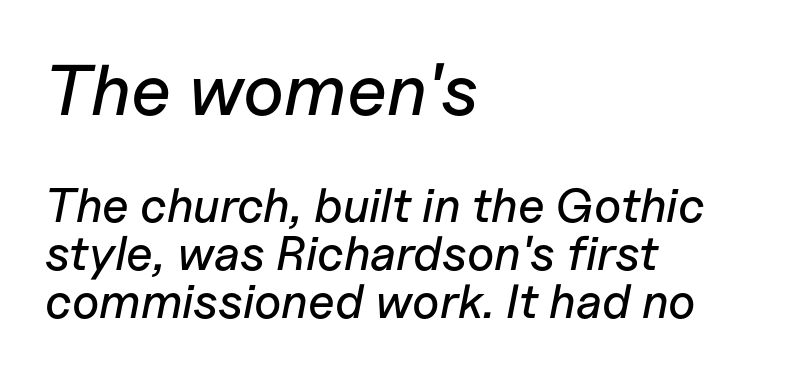
{"italic": "yes", "lean": "right", "slant_degrees": 11, "width": "normal", "stroke_contrast": "low", "x_height": "medium", "monospaced": "no", "underline": "no", "align": "left", "line_spacing": "tight", "line_spacing_ratio": 1.0, "letter_spacing": "normal", "letter_spacing_em": 0.0, "larger_block": "first", "size_ratio": 1.5, "glyph_px": 72}
